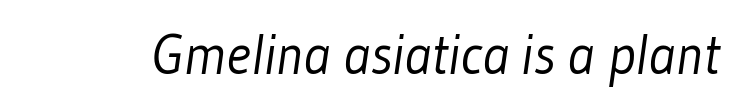
These lines are rendered in a variable-pitch font. Here the glyphs are tracked normally, forming tight word shapes. Only glyphs here, with clear space below each row. Weight: regular or lighter. Each letter's strokes conclude bluntly, with no projecting serifs.
